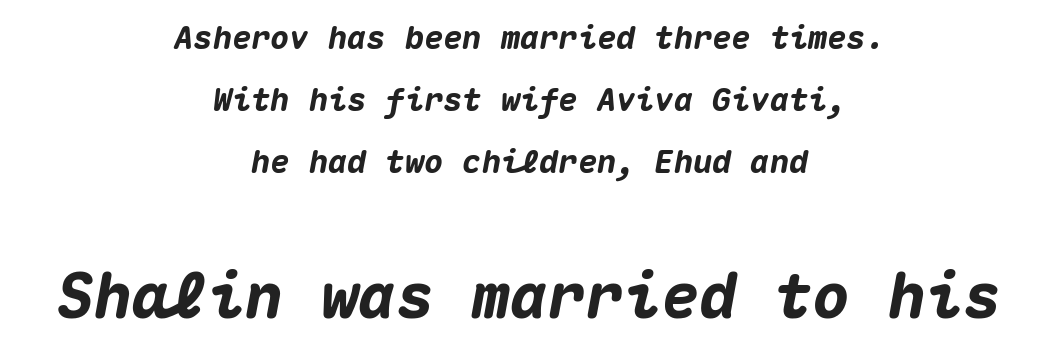
{"italic": "yes", "lean": "right", "slant_degrees": 10, "bold": "yes", "weight": "heavy", "width": "normal", "stroke_contrast": "medium", "x_height": "medium", "monospaced": "yes", "underline": "no", "align": "center", "line_spacing": "loose", "line_spacing_ratio": 1.94, "letter_spacing": "normal", "letter_spacing_em": 0.0, "larger_block": "second", "size_ratio": 1.97, "glyph_px": 63}
